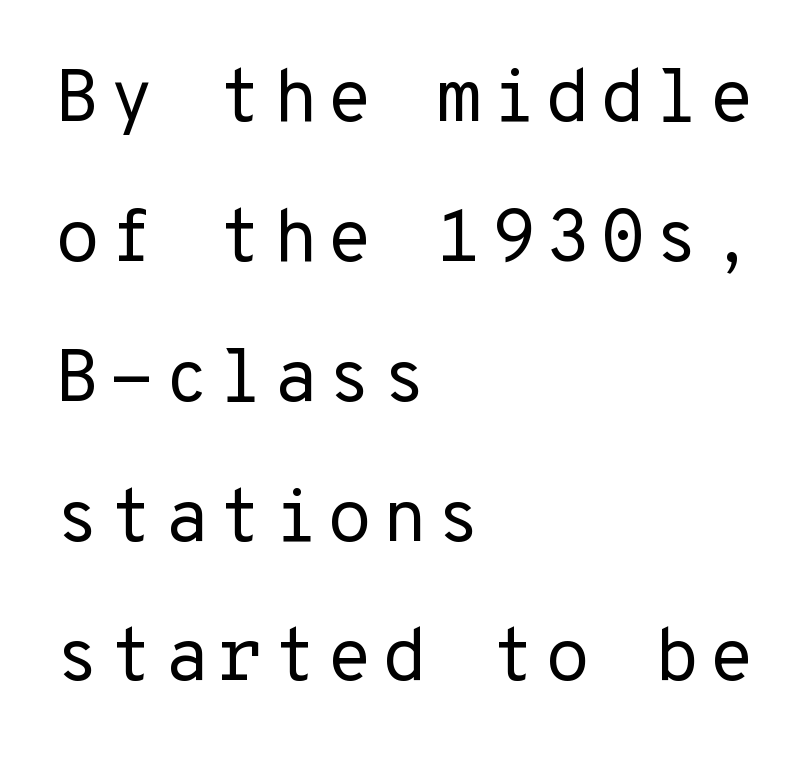
The letters march in equal steps, a hallmark of fixed-pitch type. Check the space under the baseline: it is left empty. Posture: vertical. Is this a heavy cut? Hardly; it is regular or lighter.
